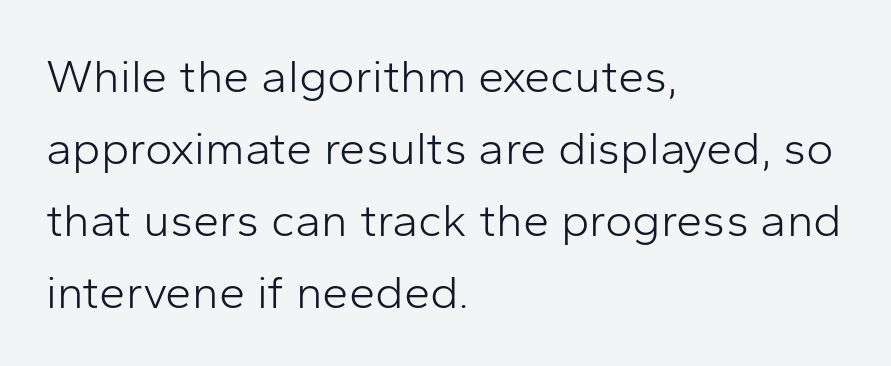
The face looks like a standard text weight, possibly lighter. The passage shown is typed in a proportional face where columns would drift. The space directly below the letters is spotless. Short and long lines alike share a common starting point at left. The space between consecutive lines is moderate.
